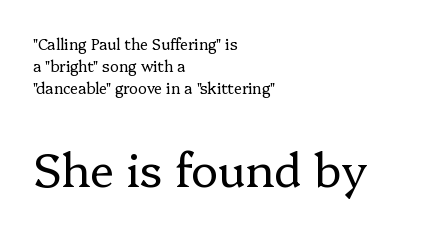
{"serif": "yes", "italic": "no", "bold": "no", "weight": "regular", "width": "normal", "stroke_contrast": "low", "x_height": "medium", "monospaced": "no", "underline": "no", "align": "left", "line_spacing": "normal", "line_spacing_ratio": 1.46, "letter_spacing": "normal", "letter_spacing_em": 0.0, "larger_block": "second", "size_ratio": 3.07, "glyph_px": 46}
